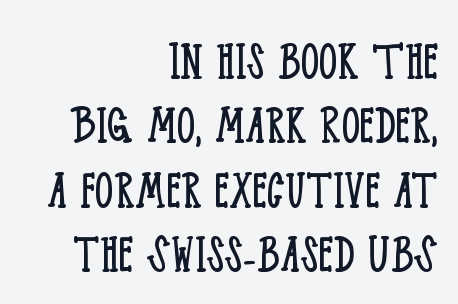
The image shows 59 px light, condensed serif type, upright; set right-aligned, tight line spacing (1.09x), normal letter spacing, not underlined; low stroke contrast and a large x-height.
